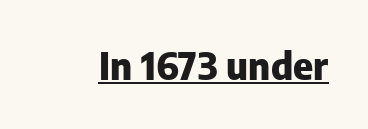
Q: Is the text bold? A: Yes.
Q: Is the text italic (slanted)? A: No, it is upright.
Q: Is the typeface a serif or a sans-serif typeface? A: Sans-serif.
Q: Is the text underlined? A: Yes.
Q: Is the spacing between letters normal or unusually wide? A: Normal.
Q: Width (condensed, normal, or wide)? A: Normal.
Q: Stroke contrast? A: Low.
Q: x-height? A: Medium.
Q: Monospaced? A: No.
